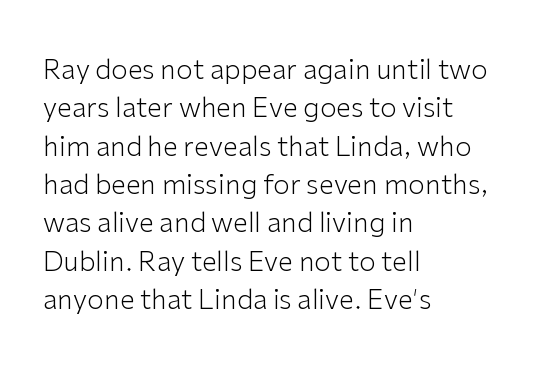
The image shows 27 px text type, upright; set left-aligned, normal line spacing (1.42x), normal letter spacing, not underlined.
